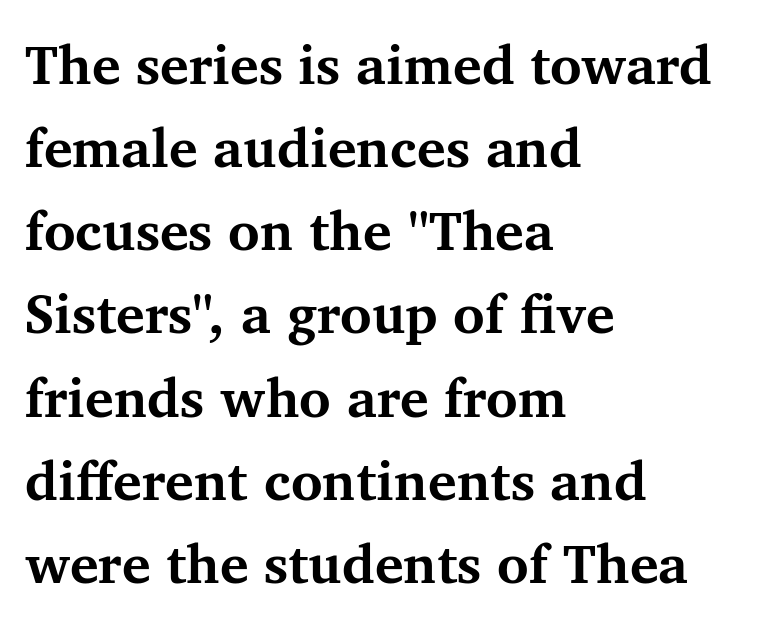
{"serif": "yes", "italic": "no", "bold": "yes", "weight": "bold", "width": "normal", "stroke_contrast": "medium", "x_height": "medium", "monospaced": "no", "underline": "no", "align": "left", "line_spacing": "normal", "line_spacing_ratio": 1.54, "letter_spacing": "normal", "letter_spacing_em": 0.0, "glyph_px": 54}
